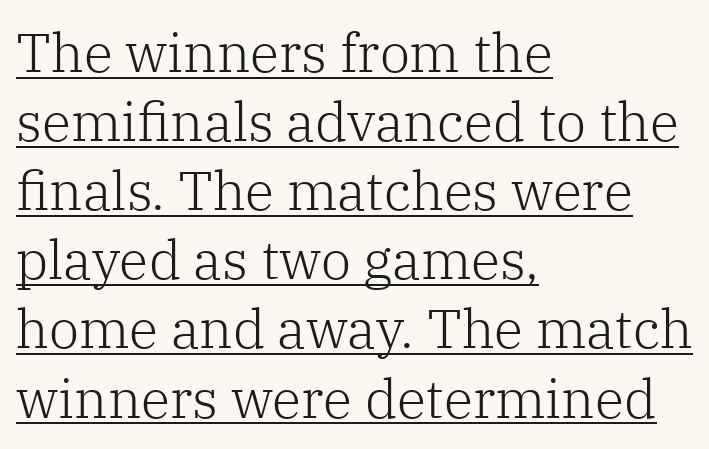
{"serif": "yes", "italic": "no", "bold": "no", "weight": "light", "width": "normal", "stroke_contrast": "low", "x_height": "medium", "monospaced": "no", "underline": "yes", "align": "left", "line_spacing": "normal", "line_spacing_ratio": 1.28, "letter_spacing": "normal", "letter_spacing_em": 0.0, "glyph_px": 54}
